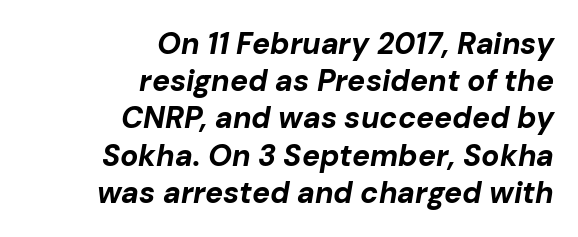
{"italic": "yes", "lean": "right", "slant_degrees": 10, "bold": "yes", "weight": "bold", "width": "normal", "stroke_contrast": "low", "x_height": "medium", "monospaced": "no", "underline": "no", "align": "right", "line_spacing_ratio": 1.24, "letter_spacing": "normal", "letter_spacing_em": 0.0, "glyph_px": 30}
